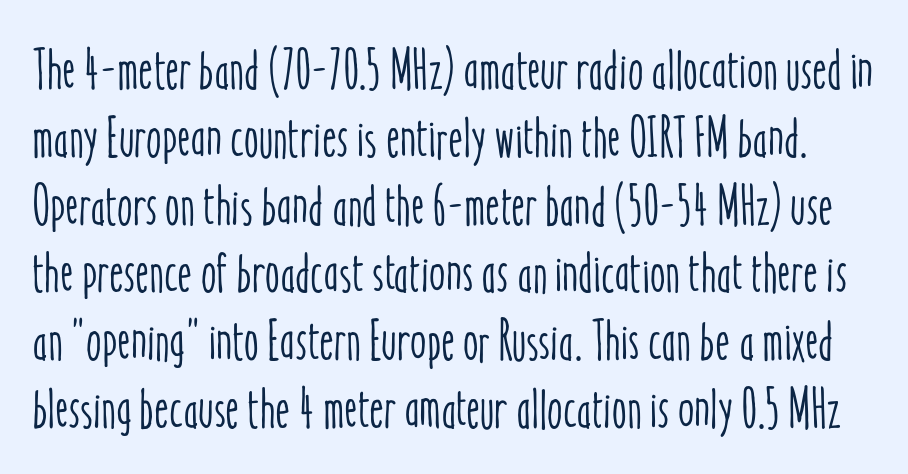
{"italic": "no", "width": "condensed", "stroke_contrast": "low", "x_height": "medium", "monospaced": "no", "underline": "no", "line_spacing_ratio": 1.21, "letter_spacing": "normal", "letter_spacing_em": 0.0, "glyph_px": 56}
